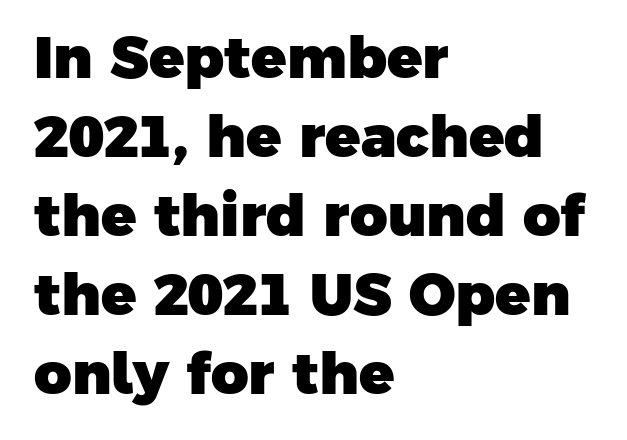
{"serif": "no", "bold": "yes", "weight": "heavy", "width": "normal", "stroke_contrast": "low", "x_height": "medium", "monospaced": "no", "underline": "no", "align": "left", "line_spacing": "normal", "line_spacing_ratio": 1.36, "letter_spacing": "normal", "letter_spacing_em": 0.0, "glyph_px": 58}
